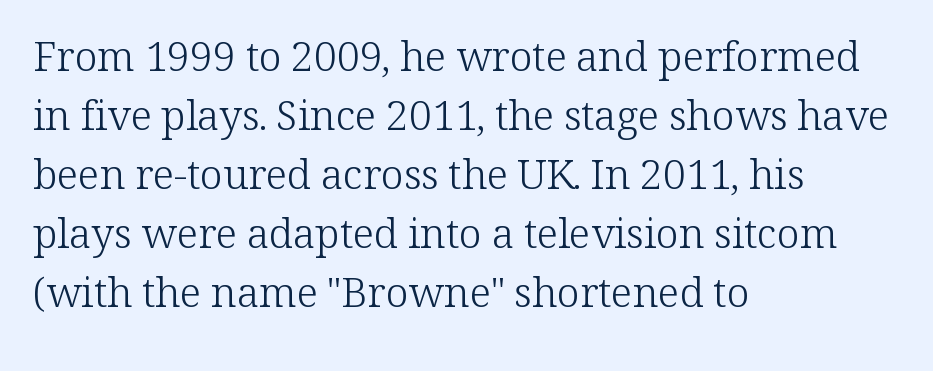
The image shows 41 px light serif type, upright; set left-aligned, normal line spacing (1.44x), normal letter spacing, not underlined; low stroke contrast and a medium x-height.
